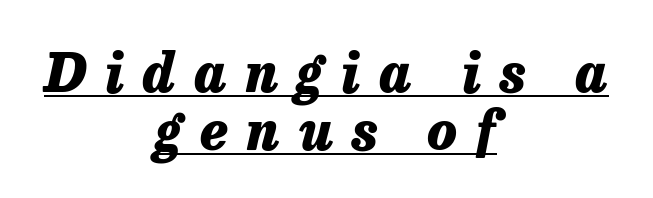
The passage shown leans; its letterforms are oblique. Notice how descenders almost collide with the ascenders below — that's tight leading. Typesetter's note: full bold, strokes at maximum text heaviness. Notice how a bar underscores the lettering throughout.
